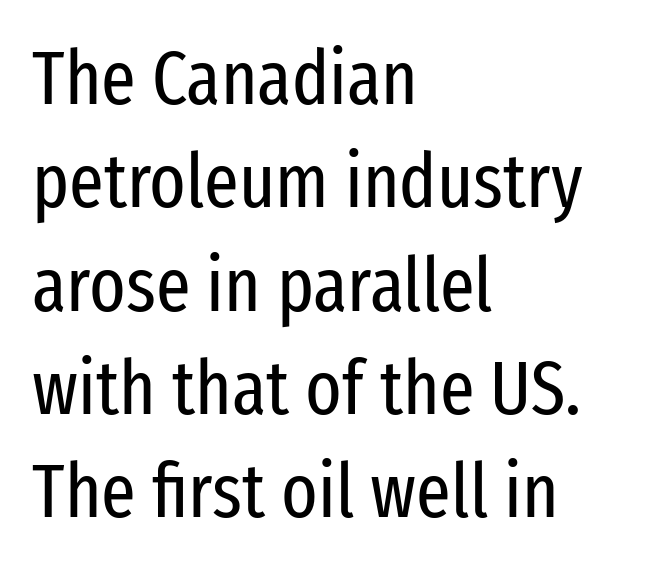
{"serif": "no", "italic": "no", "bold": "no", "weight": "regular", "width": "condensed", "stroke_contrast": "low", "x_height": "medium", "monospaced": "no", "underline": "no", "align": "left", "line_spacing": "normal", "line_spacing_ratio": 1.36, "letter_spacing": "normal", "letter_spacing_em": 0.0, "glyph_px": 76}
